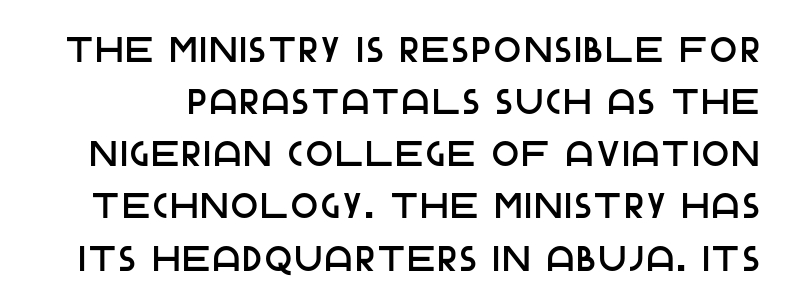
Q: Is the text italic (slanted)? A: No, it is upright.
Q: Is the typeface a serif or a sans-serif typeface? A: Sans-serif.
Q: Is the text underlined? A: No.
Q: Is the spacing between lines tight, normal or loose? A: Normal.
Q: Width (condensed, normal, or wide)? A: Normal.
Q: Stroke contrast? A: Low.
Q: x-height? A: Large.
Q: Monospaced? A: No.
